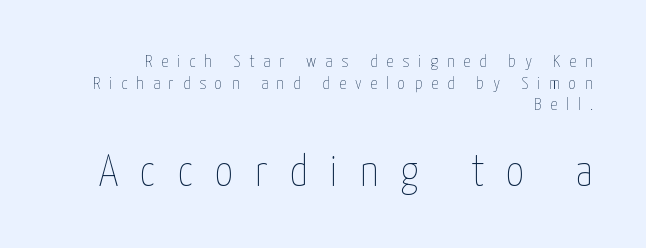
The image shows 44 px thin, condensed type, upright; set right-aligned, line spacing 1.2x, unusually wide letter spacing (+0.5 em), not underlined; the second (bottom) block is 2.44x larger; low stroke contrast and a medium x-height.
